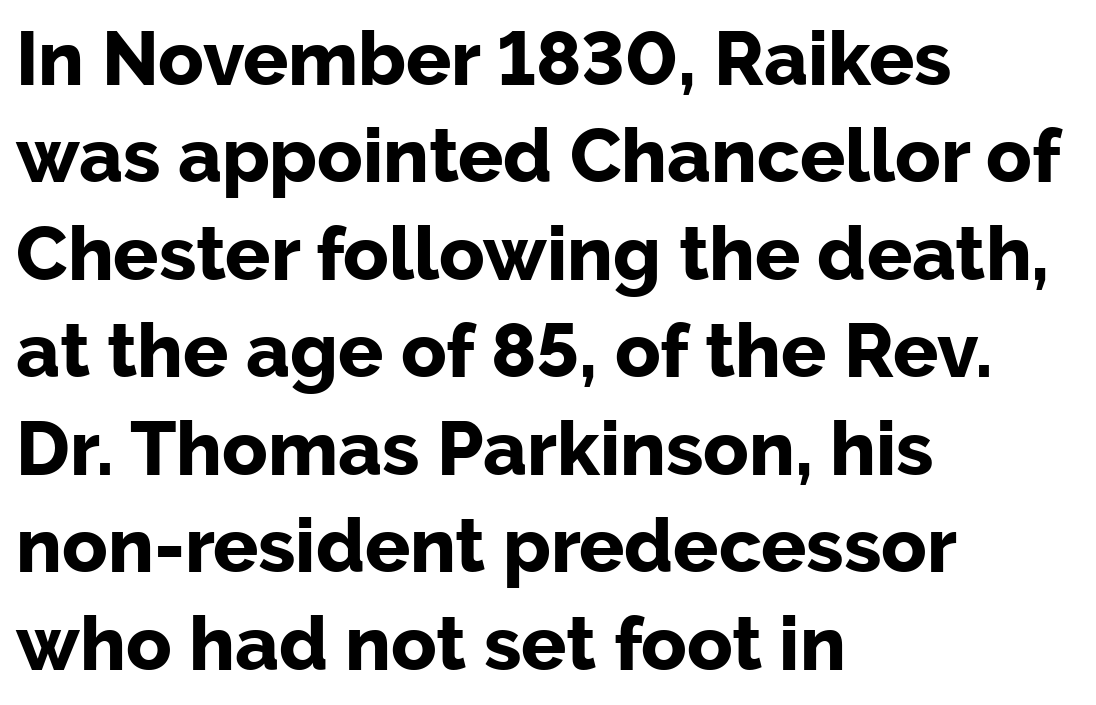
{"serif": "no", "italic": "no", "bold": "yes", "weight": "bold", "width": "normal", "stroke_contrast": "low", "x_height": "medium", "monospaced": "no", "underline": "no", "align": "left", "line_spacing": "normal", "line_spacing_ratio": 1.3, "letter_spacing": "normal", "letter_spacing_em": 0.0, "glyph_px": 75}
